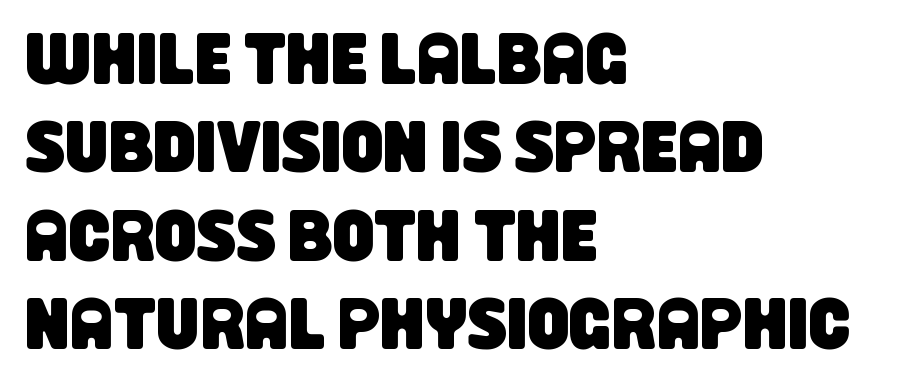
Q: Is the typeface a serif or a sans-serif typeface? A: Sans-serif.
Q: Is the text underlined? A: No.
Q: How is the paragraph aligned? A: Left-aligned.
Q: Is the spacing between letters normal or unusually wide? A: Normal.
Q: Width (condensed, normal, or wide)? A: Condensed.
Q: Stroke contrast? A: Low.
Q: x-height? A: Large.
Q: Monospaced? A: No.
